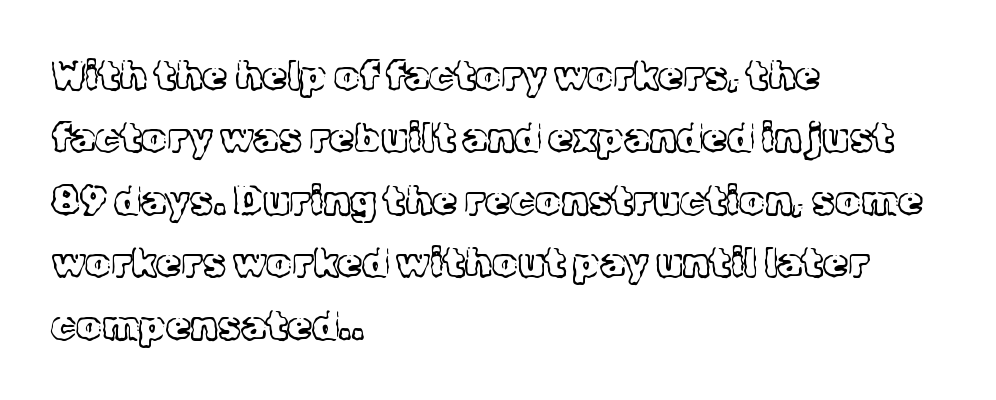
{"serif": "yes", "italic": "no", "bold": "no", "weight": "light", "width": "normal", "x_height": "medium", "monospaced": "no", "underline": "no", "align": "left", "line_spacing": "normal", "line_spacing_ratio": 1.56, "letter_spacing": "normal", "letter_spacing_em": 0.0, "glyph_px": 40}
